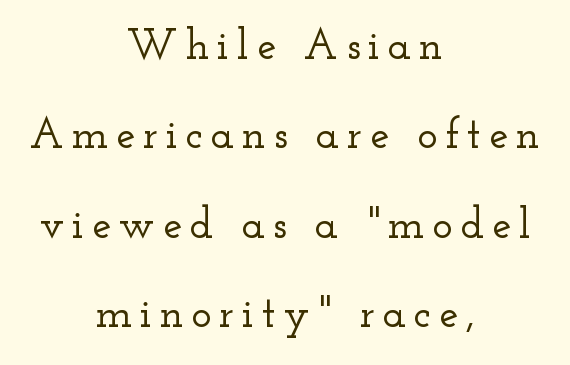
{"serif": "yes", "italic": "no", "width": "wide", "stroke_contrast": "low", "x_height": "small", "monospaced": "no", "underline": "no", "align": "center", "line_spacing": "loose", "line_spacing_ratio": 2.08, "glyph_px": 43}
